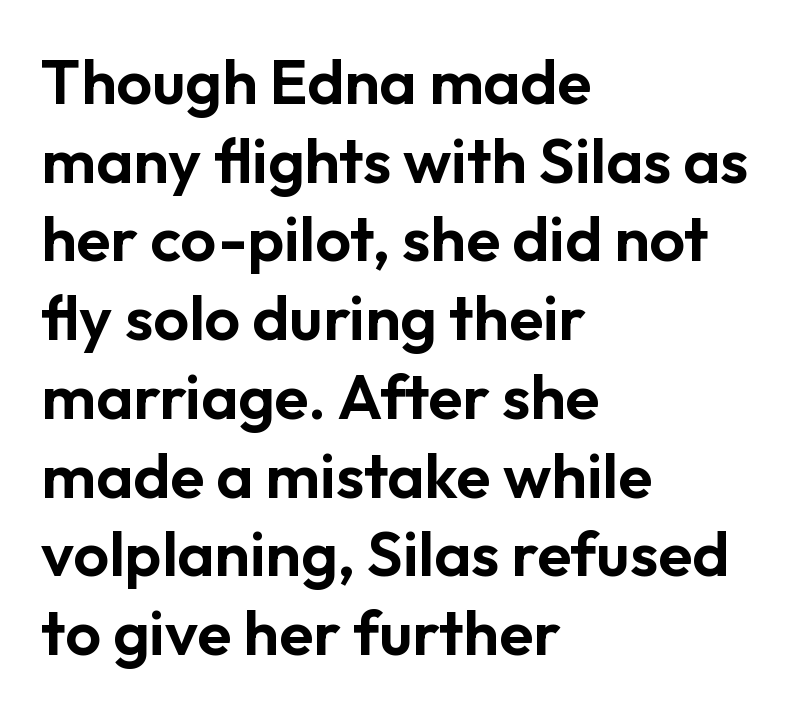
Q: Is the text italic (slanted)? A: No, it is upright.
Q: Is the typeface a serif or a sans-serif typeface? A: Sans-serif.
Q: Is the text underlined? A: No.
Q: How is the paragraph aligned? A: Left-aligned.
Q: Is the spacing between letters normal or unusually wide? A: Normal.
Q: Is the spacing between lines tight, normal or loose? A: Normal.
Q: Width (condensed, normal, or wide)? A: Normal.
Q: Stroke contrast? A: Low.
Q: x-height? A: Medium.
Q: Monospaced? A: No.
